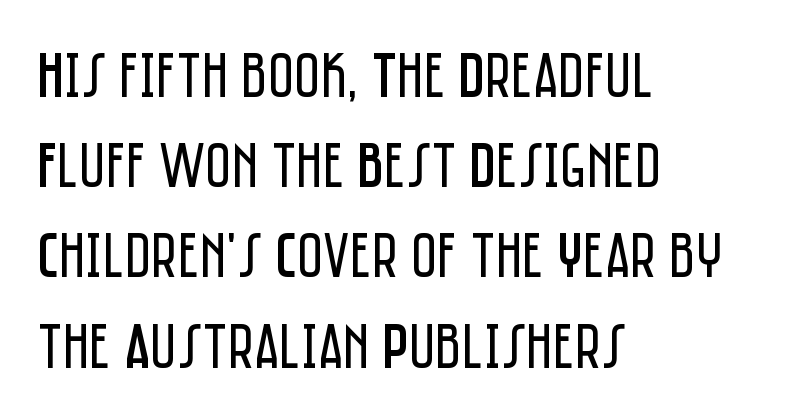
The image shows 64 px regular-weight, condensed sans-serif type, upright; set left-aligned, normal line spacing (1.41x), normal letter spacing, not underlined; low stroke contrast and a large x-height.
